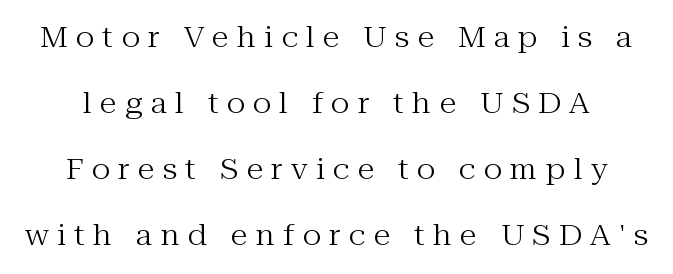
The face looks like a standard text weight, possibly lighter. These lines are rendered in a variable-pitch font. Descenders are the only things crossing below the line. If you drew a line through each stem, it would be perfectly vertical. The rendering inserts visible extra space after every character. Is there much room between lines? Yes — plenty of vertical air separates them.
